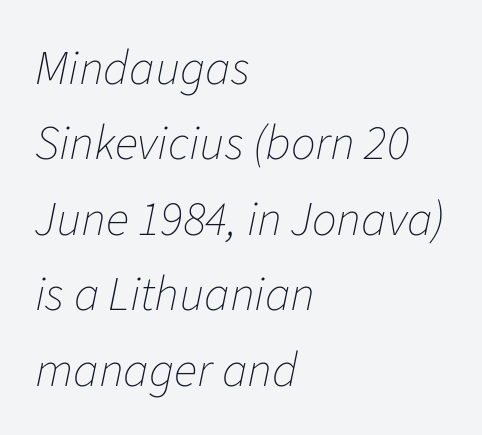
{"italic": "yes", "lean": "right", "slant_degrees": 11, "bold": "no", "weight": "thin", "width": "normal", "stroke_contrast": "low", "x_height": "medium", "monospaced": "no", "underline": "no", "align": "left", "line_spacing": "normal", "line_spacing_ratio": 1.54, "letter_spacing": "normal", "letter_spacing_em": 0.0, "glyph_px": 49}
